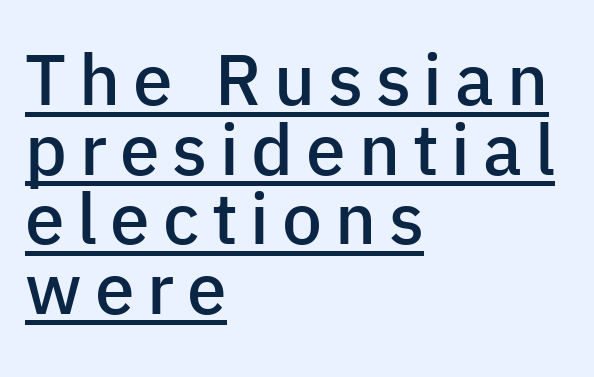
Q: Is the text bold? A: Semi-bold.
Q: Is the text italic (slanted)? A: No, it is upright.
Q: Is the typeface a serif or a sans-serif typeface? A: Sans-serif.
Q: Is the text underlined? A: Yes.
Q: How is the paragraph aligned? A: Left-aligned.
Q: Is the spacing between lines tight, normal or loose? A: Tight.
Q: Width (condensed, normal, or wide)? A: Normal.
Q: Stroke contrast? A: Low.
Q: x-height? A: Medium.
Q: Monospaced? A: No.
